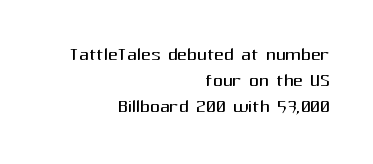
Q: Is the text bold? A: No.
Q: Is the text italic (slanted)? A: No, it is upright.
Q: Is the text underlined? A: No.
Q: How is the paragraph aligned? A: Right-aligned.
Q: Is the spacing between letters normal or unusually wide? A: Normal.
Q: Is the spacing between lines tight, normal or loose? A: Tight.
